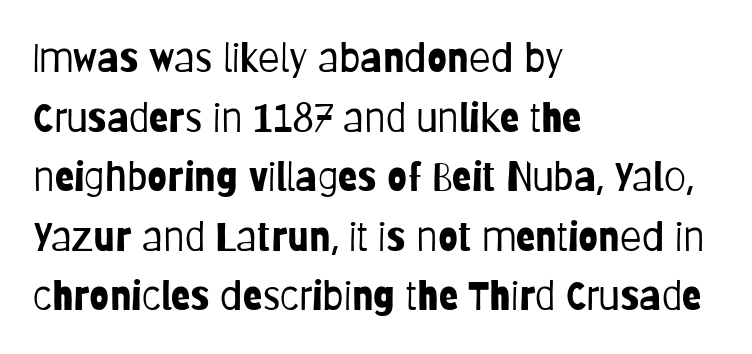
The image shows 40 px light, condensed sans-serif type, upright; set left-aligned, normal line spacing (1.49x), normal letter spacing, not underlined; low stroke contrast and a large x-height.
